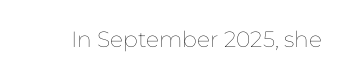
{"italic": "no", "bold": "no", "underline": "no", "letter_spacing": "normal", "letter_spacing_em": 0.0, "glyph_px": 22}
